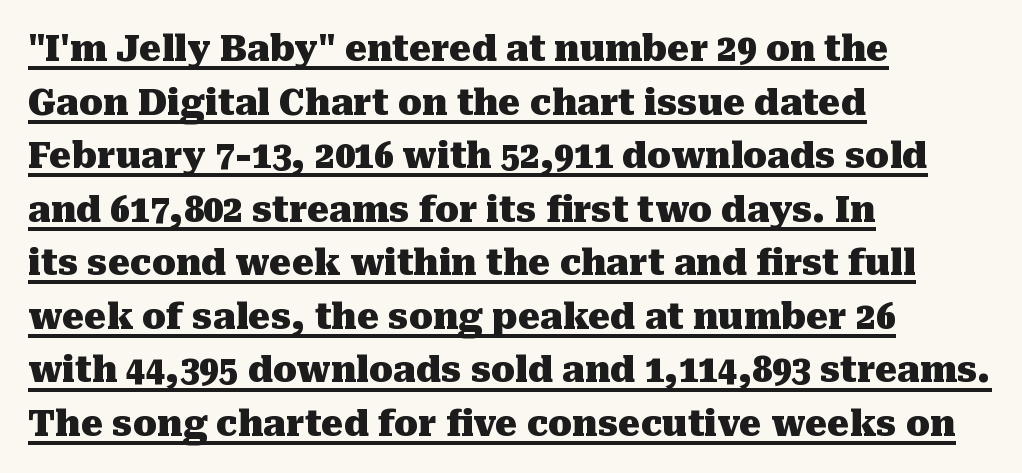
{"serif": "yes", "italic": "no", "bold": "yes", "weight": "heavy", "width": "normal", "stroke_contrast": "medium", "x_height": "medium", "monospaced": "no", "underline": "yes", "align": "left", "line_spacing": "normal", "line_spacing_ratio": 1.53, "letter_spacing": "normal", "letter_spacing_em": 0.0, "glyph_px": 35}
